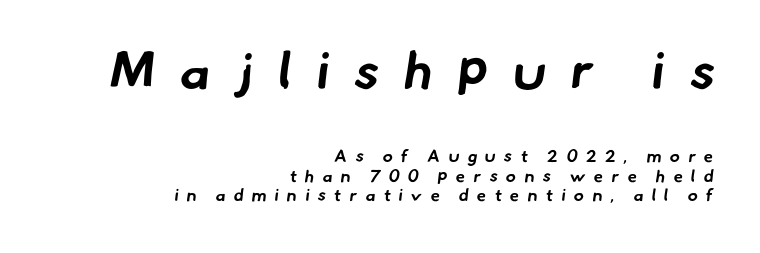
The type family on display is of the sans-serif kind. The earlier block is typeset at a bigger size than the later block. Is there much room between lines? No — they nearly touch. Each row of text sits above clean, open space.
